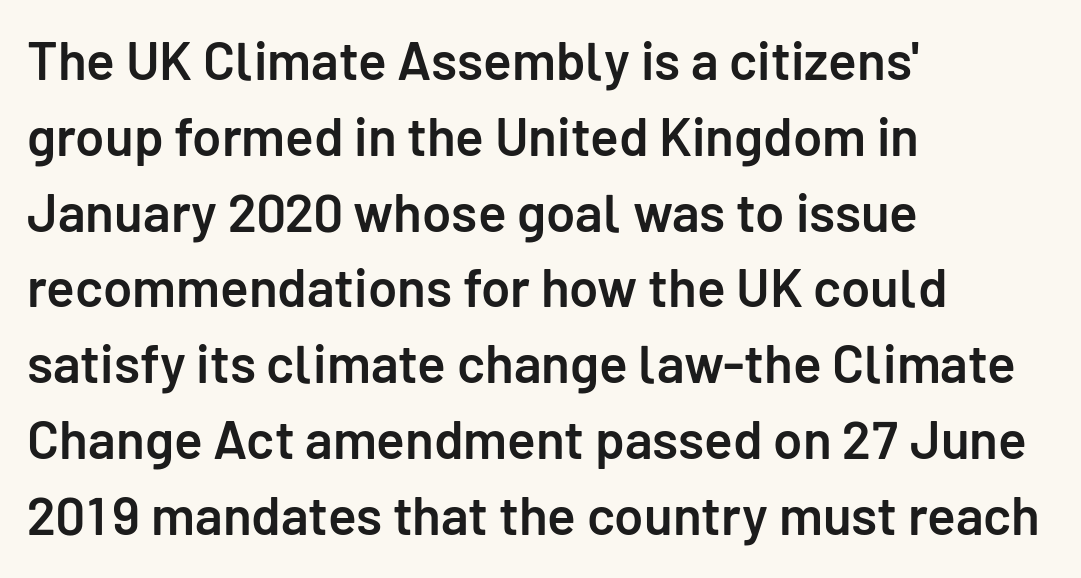
These lines are rendered in a variable-pitch font. Summary of weight: moderately heavy, a semibold. The rendering anchors every line to the left-hand side. Observe the absence of serifs on each vertical stroke in this sample. The face used here is rendered with its standard letterfit. Posture: vertical.
